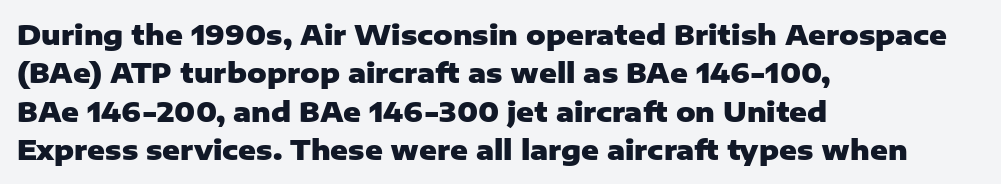
Glyph-to-glyph distance matches everyday printed text. Notice how thick the strokes are: this is what a full bold looks like. A normal amount of white space separates one row of letters from the next. Only glyphs here, with clear space below each row. Vertical strokes here are truly vertical.
